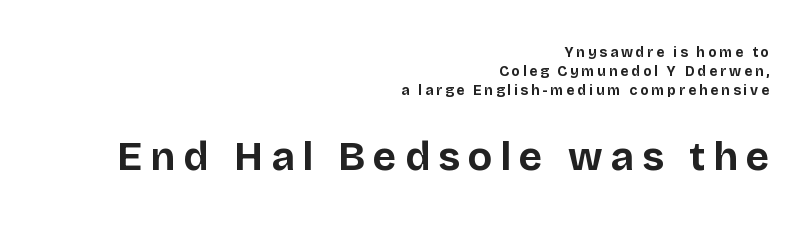
The image shows 40 px bold sans-serif type, upright; set right-aligned, normal line spacing (1.36x), unusually wide letter spacing (+0.2 em), not underlined; the second (bottom) block is 2.86x larger; low stroke contrast and a large x-height.
